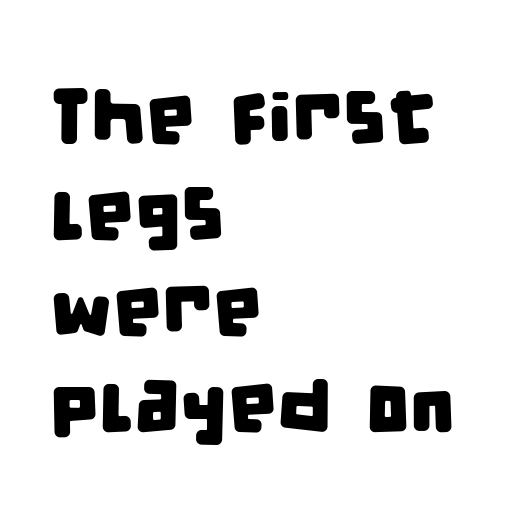
The image shows 78 px condensed sans-serif type; set left-aligned, line spacing 1.23x, normal letter spacing, not underlined; low stroke contrast and a large x-height.
